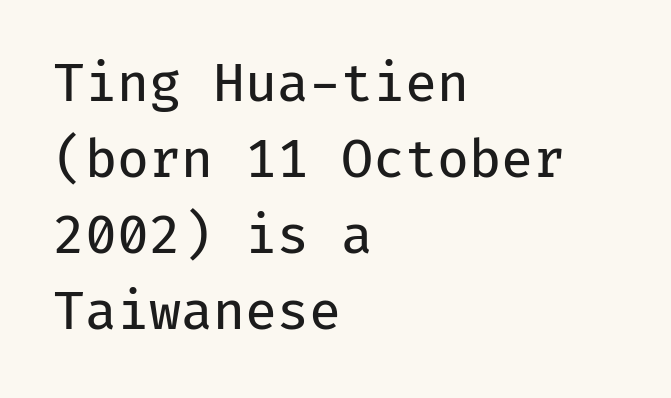
Is the stroke heavy? The answer is a plain regular-or-lighter. One-word summary of the alignment: left. In terms of letterspacing, this is plain default setting. Plain, unruled lines of type. The vertical gap from one line to the next is medium. The passage shown is typed in a monospace face where columns stay perfectly aligned.
